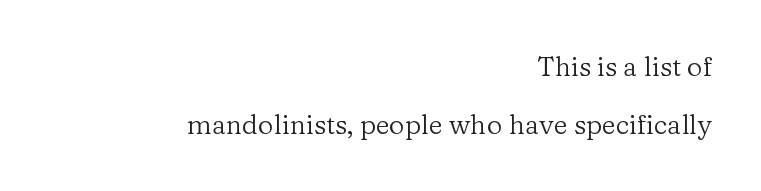
{"italic": "no", "bold": "no", "underline": "no", "align": "right", "line_spacing": "loose", "line_spacing_ratio": 2.16, "letter_spacing": "normal", "letter_spacing_em": 0.0, "glyph_px": 27}
